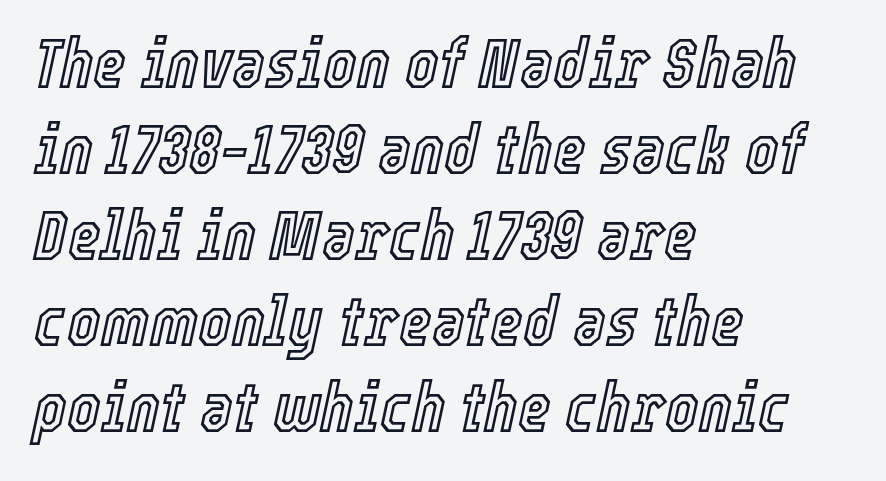
{"italic": "yes", "lean": "right", "slant_degrees": 12, "width": "condensed", "x_height": "medium", "monospaced": "no", "underline": "no", "align": "left", "line_spacing_ratio": 1.21, "letter_spacing": "normal", "letter_spacing_em": 0.0, "glyph_px": 71}
